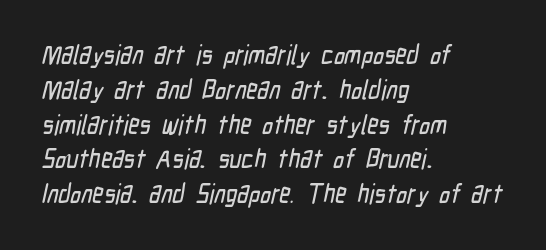
Q: Is the text underlined? A: No.
Q: How is the paragraph aligned? A: Left-aligned.
Q: Is the spacing between letters normal or unusually wide? A: Normal.
Q: Is the spacing between lines tight, normal or loose? A: Normal.
